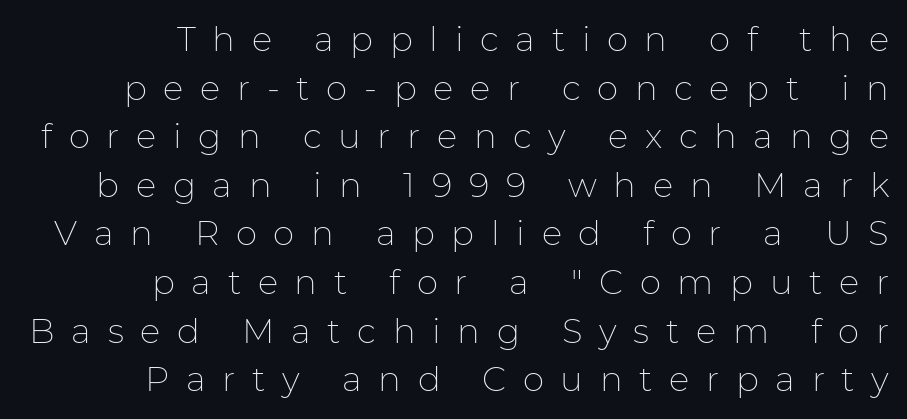
Successive baselines arrive at the customary interval. It's the straight-up-and-down kind of type. Looks like regular typesetting: each glyph gets only the width it needs. Quick note: underline off. Horizontally, the lines are justified to the trailing edge only.
